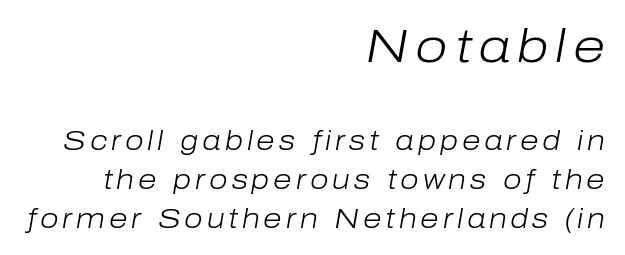
{"italic": "yes", "lean": "right", "slant_degrees": 10, "bold": "no", "weight": "light", "width": "normal", "stroke_contrast": "low", "x_height": "medium", "monospaced": "no", "underline": "no", "align": "right", "line_spacing": "normal", "line_spacing_ratio": 1.45, "larger_block": "first", "size_ratio": 1.74, "glyph_px": 47}
